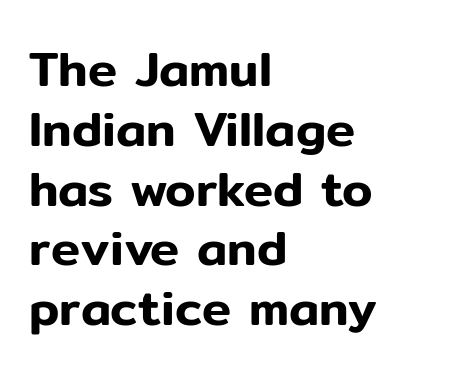
Q: Is the text italic (slanted)? A: No, it is upright.
Q: Is the typeface a serif or a sans-serif typeface? A: Sans-serif.
Q: Is the text underlined? A: No.
Q: How is the paragraph aligned? A: Left-aligned.
Q: Is the spacing between letters normal or unusually wide? A: Normal.
Q: Width (condensed, normal, or wide)? A: Normal.
Q: Stroke contrast? A: Low.
Q: x-height? A: Medium.
Q: Monospaced? A: No.
